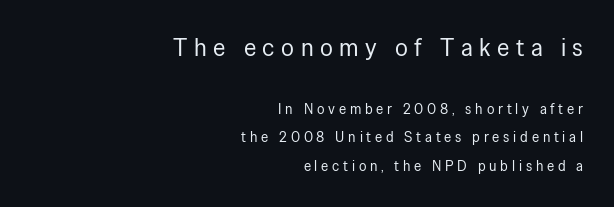
{"italic": "no", "bold": "no", "underline": "no", "align": "right", "line_spacing": "loose", "line_spacing_ratio": 2.03, "letter_spacing": "wide", "letter_spacing_em": 0.27, "larger_block": "first", "size_ratio": 1.71, "glyph_px": 24}
